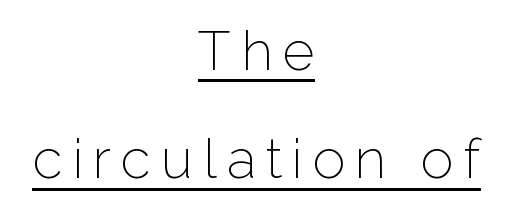
The image shows 55 px light sans-serif type, upright; set centered, loose line spacing (1.97x), underlined; low stroke contrast and a medium x-height.
